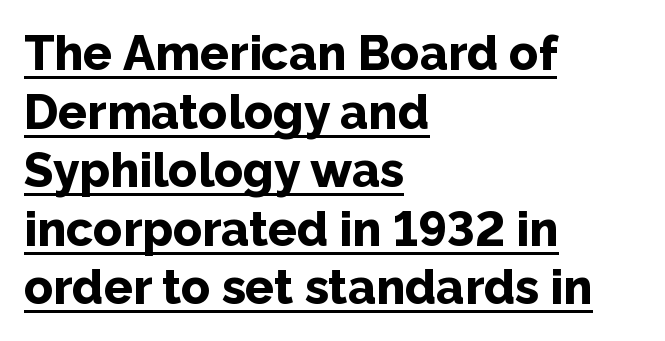
Q: Is the text bold? A: Yes.
Q: Is the text italic (slanted)? A: No, it is upright.
Q: Is the typeface a serif or a sans-serif typeface? A: Sans-serif.
Q: Is the text underlined? A: Yes.
Q: How is the paragraph aligned? A: Left-aligned.
Q: Is the spacing between letters normal or unusually wide? A: Normal.
Q: Width (condensed, normal, or wide)? A: Normal.
Q: Stroke contrast? A: Low.
Q: x-height? A: Medium.
Q: Monospaced? A: No.
